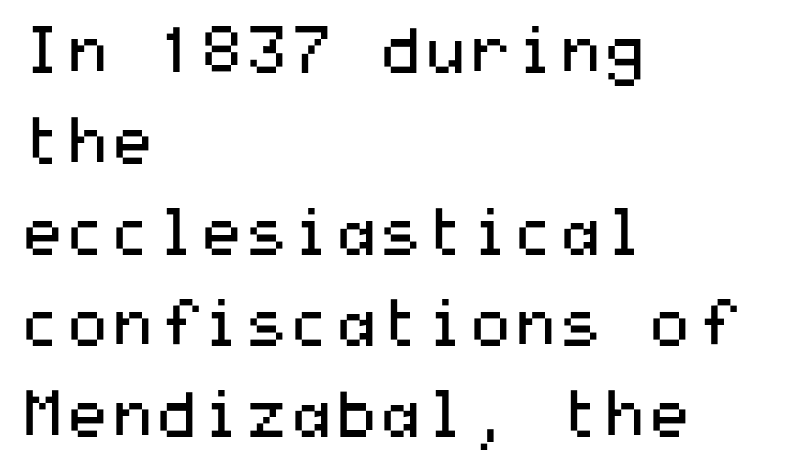
Q: Is the text bold? A: No.
Q: Is the text italic (slanted)? A: No, it is upright.
Q: Is the typeface a serif or a sans-serif typeface? A: Sans-serif.
Q: Is the text underlined? A: No.
Q: How is the paragraph aligned? A: Left-aligned.
Q: Is the spacing between letters normal or unusually wide? A: Normal.
Q: Is the spacing between lines tight, normal or loose? A: Normal.
Q: Width (condensed, normal, or wide)? A: Wide.
Q: Stroke contrast? A: Medium.
Q: x-height? A: Medium.
